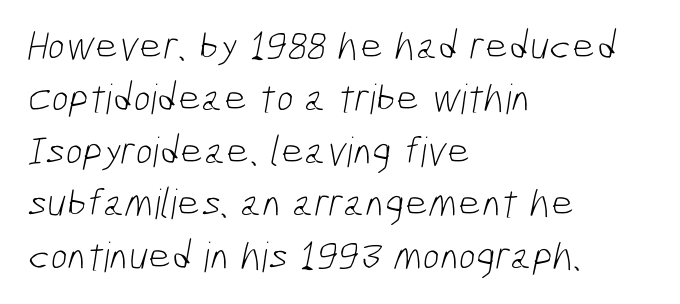
Q: Is the text bold? A: No.
Q: Is the typeface a serif or a sans-serif typeface? A: Sans-serif.
Q: Is the text underlined? A: No.
Q: How is the paragraph aligned? A: Left-aligned.
Q: Is the spacing between letters normal or unusually wide? A: Normal.
Q: Is the spacing between lines tight, normal or loose? A: Normal.
Q: Width (condensed, normal, or wide)? A: Condensed.
Q: Stroke contrast? A: Low.
Q: x-height? A: Medium.
Q: Monospaced? A: No.
